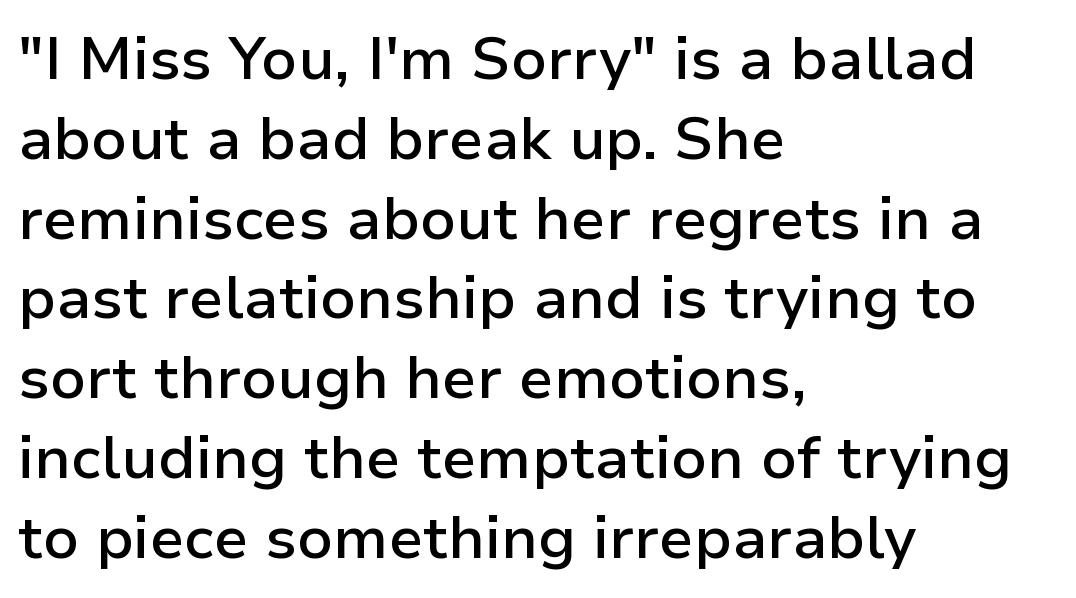
The image shows 60 px semibold sans-serif type, upright; set left-aligned, normal line spacing (1.33x), normal letter spacing, not underlined; low stroke contrast and a medium x-height.
